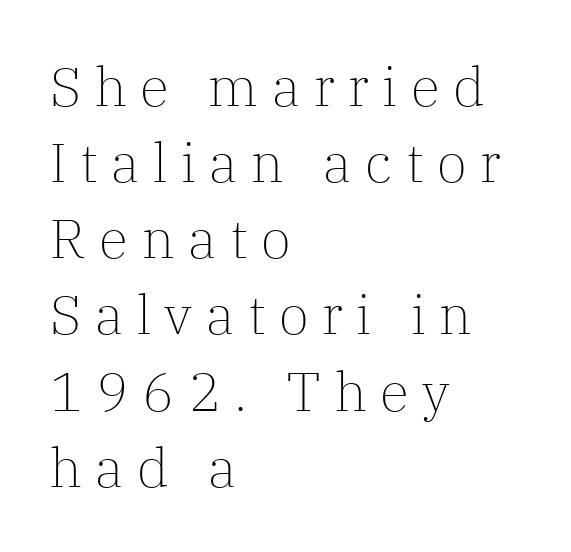
Do the characters align in a grid? No, the font is proportional. Small tapered or slab feet sit at the stroke ends, so this counts as serif. No italicization has been applied; the sample stays upright. The cut favours lightness, reaching ordinary text weight at its darkest. What stands out about the letter spacing? Its width — letters are far apart. Vertical spacing — default.
